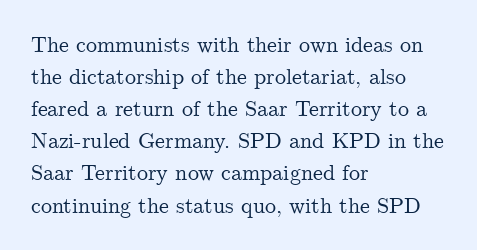
Q: Is the text italic (slanted)? A: No, it is upright.
Q: Is the text underlined? A: No.
Q: How is the paragraph aligned? A: Left-aligned.
Q: Is the spacing between letters normal or unusually wide? A: Normal.
Q: Is the spacing between lines tight, normal or loose? A: Normal.
